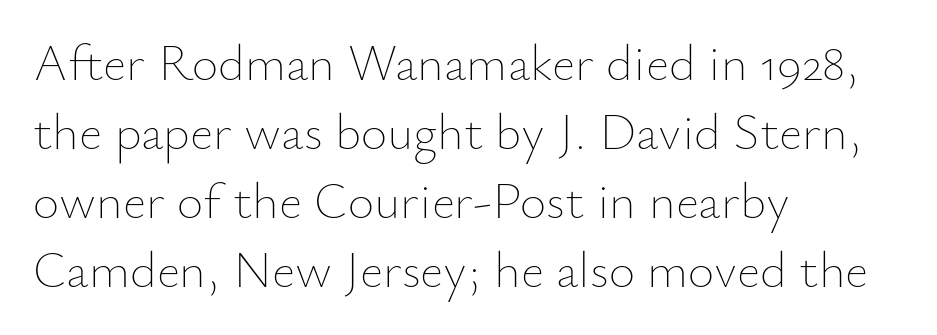
Q: Is the text bold? A: No.
Q: Is the text italic (slanted)? A: No, it is upright.
Q: Is the text underlined? A: No.
Q: How is the paragraph aligned? A: Left-aligned.
Q: Is the spacing between letters normal or unusually wide? A: Normal.
Q: Is the spacing between lines tight, normal or loose? A: Normal.
Q: Width (condensed, normal, or wide)? A: Normal.
Q: Stroke contrast? A: Low.
Q: x-height? A: Small.
Q: Monospaced? A: No.
